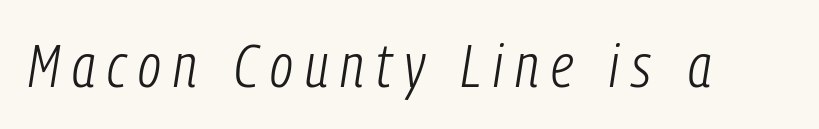
No chunkiness to these letters — they're not bold. The horizontal fit of the characters is loose and conspicuously gappy. When letters slant like this, we call the style italic. The strip under each line holds only bare page.
